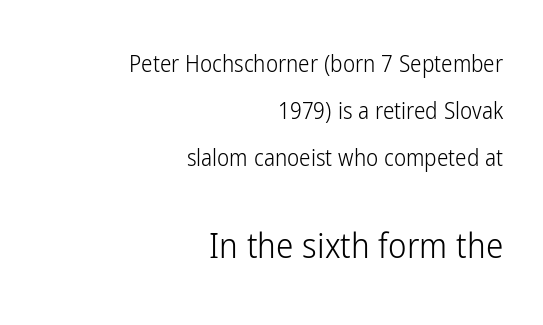
{"serif": "no", "italic": "no", "bold": "no", "weight": "light", "width": "condensed", "stroke_contrast": "low", "x_height": "medium", "monospaced": "no", "underline": "no", "align": "right", "line_spacing": "loose", "line_spacing_ratio": 2.05, "letter_spacing": "normal", "letter_spacing_em": 0.0, "larger_block": "second", "size_ratio": 1.52, "glyph_px": 35}
